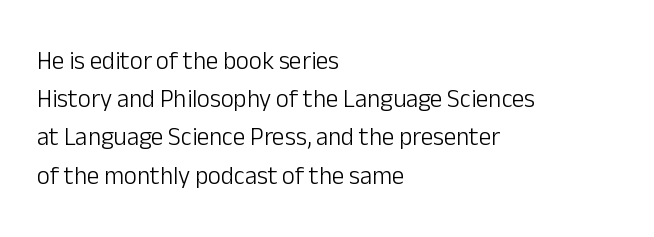
Q: Is the text bold? A: No.
Q: Is the text italic (slanted)? A: No, it is upright.
Q: Is the text underlined? A: No.
Q: How is the paragraph aligned? A: Left-aligned.
Q: Is the spacing between letters normal or unusually wide? A: Normal.
Q: Is the spacing between lines tight, normal or loose? A: Normal.
